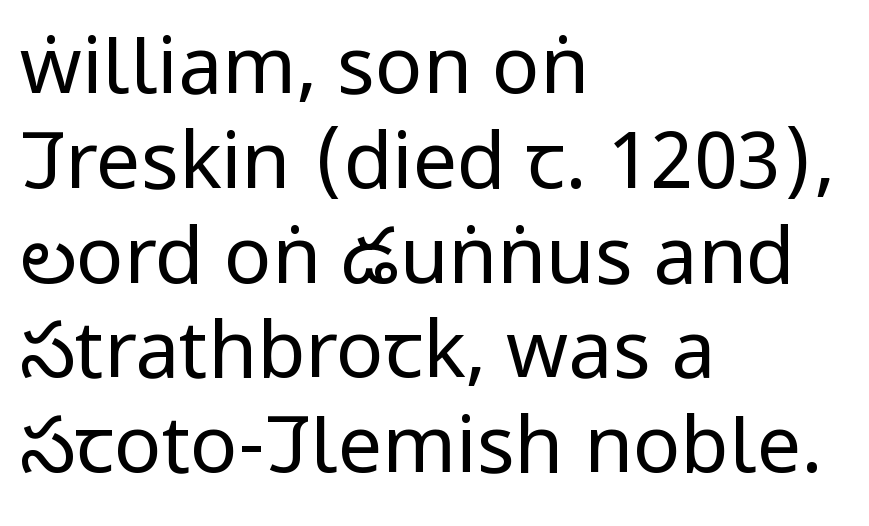
Serifs: no, the terminals of the letterforms are clean. Words float on clear page, feet unadorned. Character widths vary here, with narrow letters taking less room than wide ones. The text block is weighted toward the left margin, trailing off unevenly rightward. No italicization has been applied; the sample stays upright.
